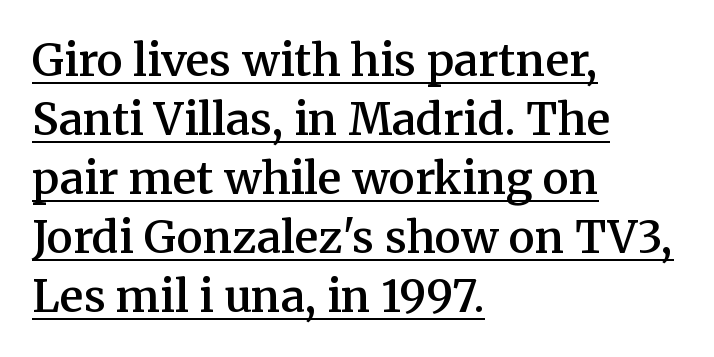
The image shows 44 px semibold serif type, upright; set left-aligned, normal line spacing (1.34x), normal letter spacing, underlined; medium stroke contrast and a medium x-height.
